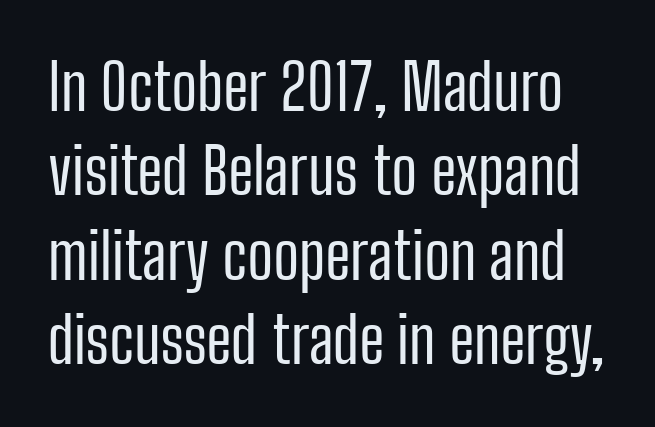
The image shows 64 px regular-weight, condensed sans-serif type, upright; set normal line spacing (1.32x), normal letter spacing, not underlined; low stroke contrast and a medium x-height.
